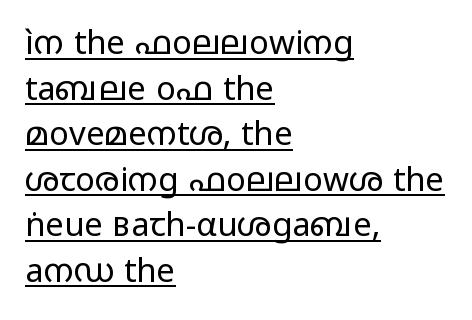
{"serif": "no", "italic": "no", "bold": "no", "weight": "regular", "width": "wide", "stroke_contrast": "low", "x_height": "medium", "monospaced": "no", "underline": "yes", "align": "left", "line_spacing": "normal", "line_spacing_ratio": 1.38, "letter_spacing": "normal", "letter_spacing_em": 0.0, "glyph_px": 33}
